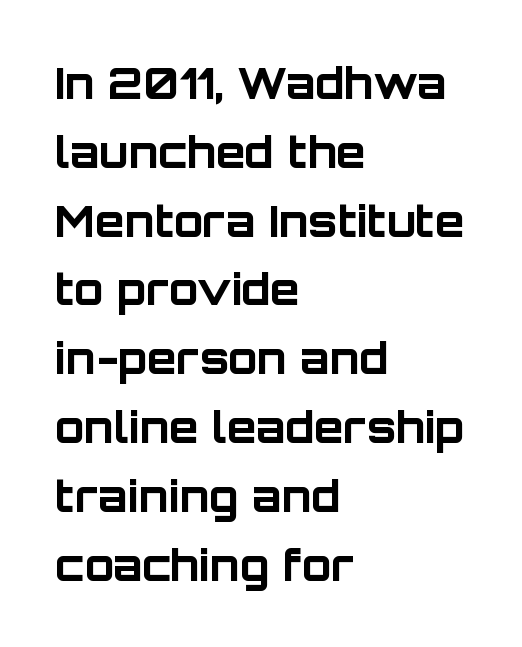
Q: Is the text bold? A: Yes.
Q: Is the text italic (slanted)? A: No, it is upright.
Q: Is the typeface a serif or a sans-serif typeface? A: Sans-serif.
Q: Is the text underlined? A: No.
Q: How is the paragraph aligned? A: Left-aligned.
Q: Is the spacing between letters normal or unusually wide? A: Normal.
Q: Is the spacing between lines tight, normal or loose? A: Normal.
Q: Width (condensed, normal, or wide)? A: Normal.
Q: Stroke contrast? A: Low.
Q: x-height? A: Large.
Q: Monospaced? A: No.
